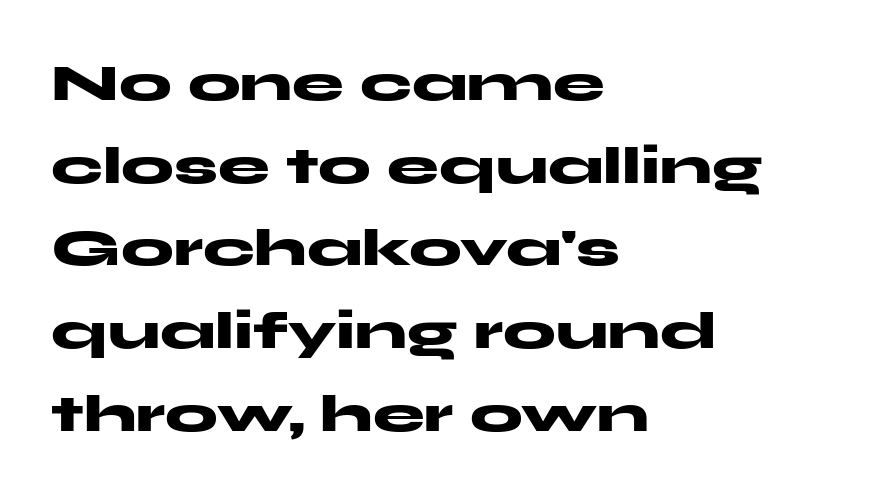
The image shows 52 px heavy, wide sans-serif type, upright; set left-aligned, normal line spacing (1.59x), normal letter spacing, not underlined; medium stroke contrast and a medium x-height.
